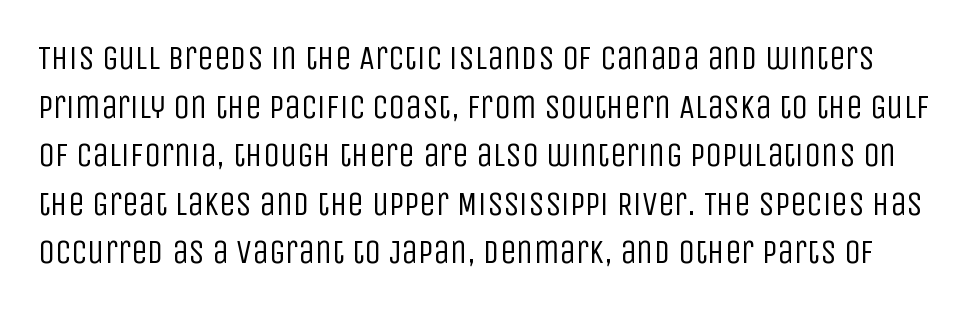
The vertical gap from one line to the next is medium. Words appear dense and cohesive because spacing is normal. The typeface chosen for these lines omits serifs. Does the lettering tilt? It doesn't — this is upright. The letters advance in unequal steps, a hallmark of proportional type. The strip under each line holds only bare page.
